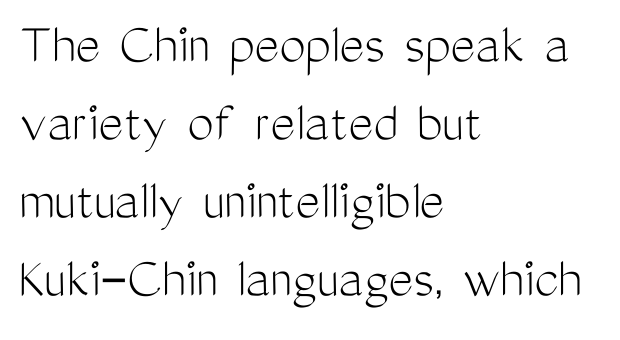
{"serif": "no", "italic": "no", "bold": "no", "weight": "light", "width": "condensed", "stroke_contrast": "medium", "x_height": "medium", "monospaced": "no", "underline": "no", "align": "left", "line_spacing": "normal", "line_spacing_ratio": 1.32, "letter_spacing": "normal", "letter_spacing_em": 0.0, "glyph_px": 59}
